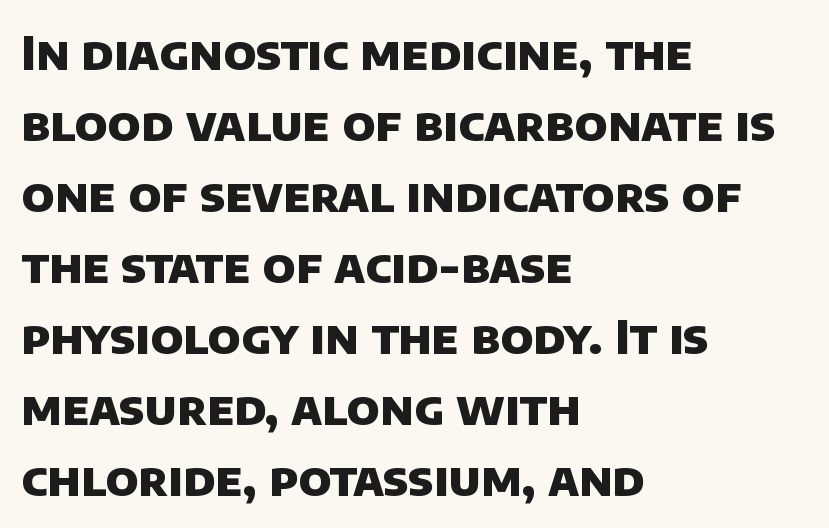
Q: Is the text bold? A: Yes.
Q: Is the typeface a serif or a sans-serif typeface? A: Sans-serif.
Q: Is the text underlined? A: No.
Q: How is the paragraph aligned? A: Left-aligned.
Q: Is the spacing between letters normal or unusually wide? A: Normal.
Q: Is the spacing between lines tight, normal or loose? A: Normal.
Q: Width (condensed, normal, or wide)? A: Normal.
Q: Stroke contrast? A: Low.
Q: x-height? A: Large.
Q: Monospaced? A: No.
